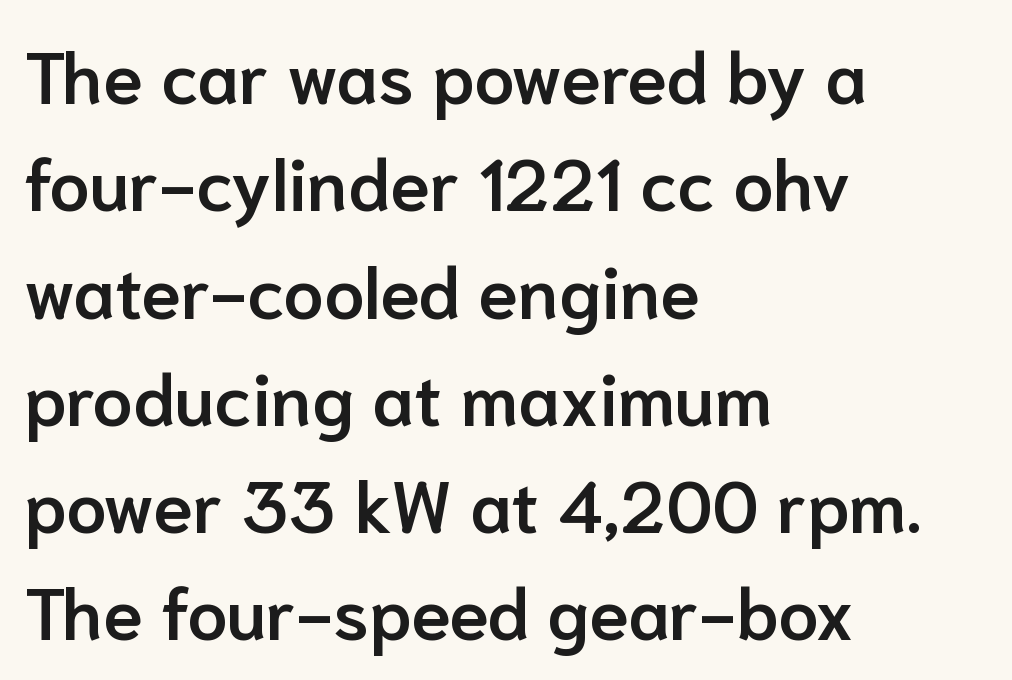
Q: Is the text bold? A: Semi-bold.
Q: Is the text italic (slanted)? A: No, it is upright.
Q: Is the typeface a serif or a sans-serif typeface? A: Sans-serif.
Q: Is the text underlined? A: No.
Q: How is the paragraph aligned? A: Left-aligned.
Q: Is the spacing between letters normal or unusually wide? A: Normal.
Q: Is the spacing between lines tight, normal or loose? A: Normal.
Q: Width (condensed, normal, or wide)? A: Normal.
Q: Stroke contrast? A: Low.
Q: x-height? A: Medium.
Q: Monospaced? A: No.
